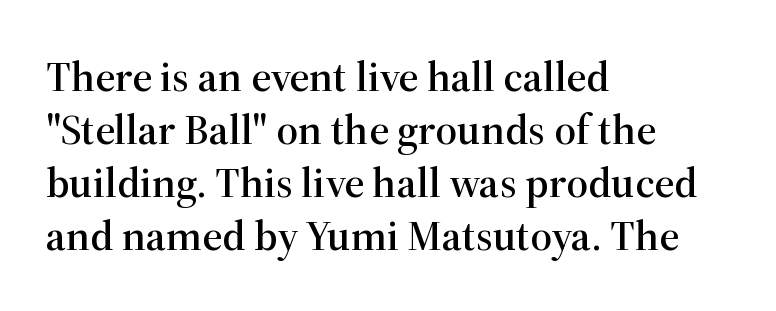
Q: Is the text italic (slanted)? A: No, it is upright.
Q: Is the typeface a serif or a sans-serif typeface? A: Serif.
Q: Is the text underlined? A: No.
Q: How is the paragraph aligned? A: Left-aligned.
Q: Is the spacing between letters normal or unusually wide? A: Normal.
Q: Width (condensed, normal, or wide)? A: Normal.
Q: Stroke contrast? A: High.
Q: x-height? A: Medium.
Q: Monospaced? A: No.
